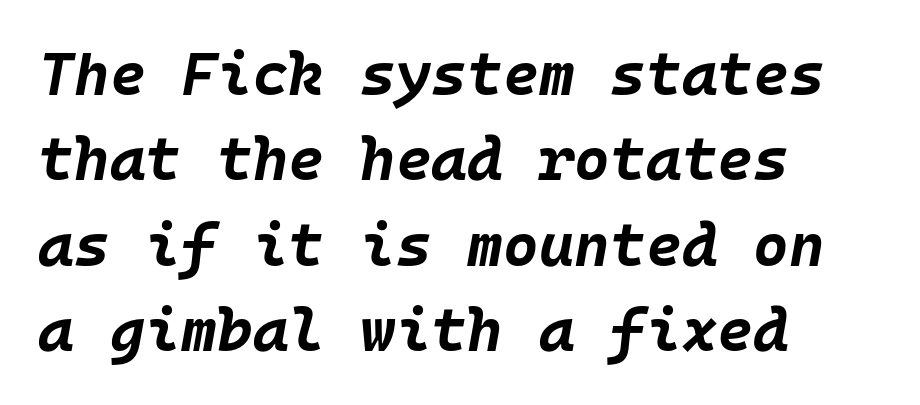
The image shows 61 px bold type, italic (leaning right), monospaced; set left-aligned, normal line spacing (1.4x), normal letter spacing, not underlined; low stroke contrast and a large x-height.
